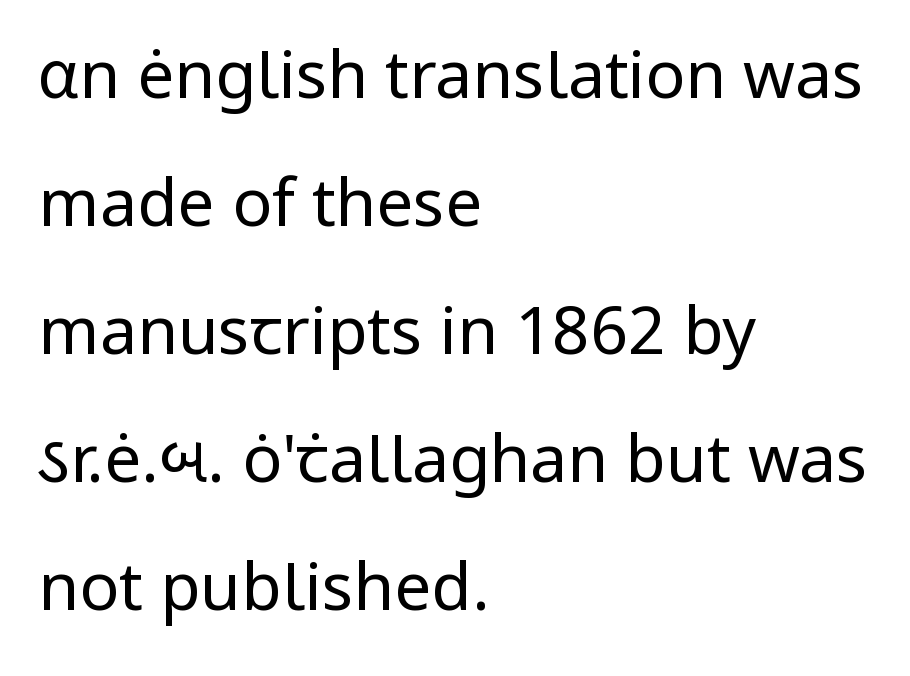
The image shows 66 px regular-weight sans-serif type, upright; set left-aligned, loose line spacing (1.94x), normal letter spacing, not underlined; low stroke contrast and a medium x-height.
